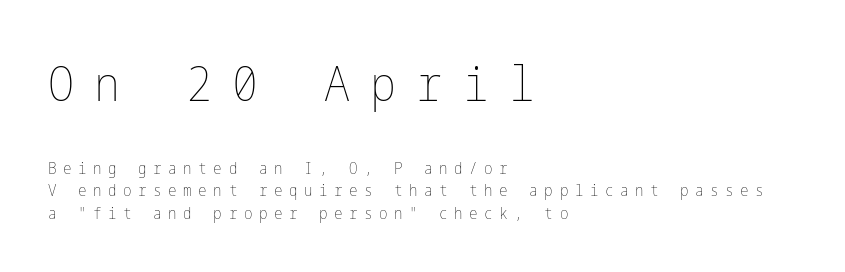
The image shows 49 px thin, condensed type, upright; set left-aligned, normal line spacing (1.4x), unusually wide letter spacing (+0.41 em), not underlined; the first (top) block is 3.06x larger; low stroke contrast and a medium x-height.
